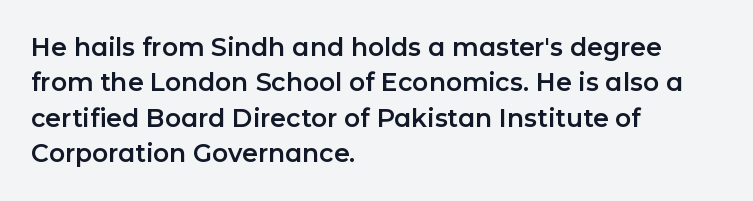
The line texture is even and compact thanks to regular tracking. Glance below the letters and you will spot only blank space. It's the straight-up-and-down kind of type. Each line starts at the same left margin while the right side varies. Reading down the column, the eye jumps a familiar distance to each next line.
